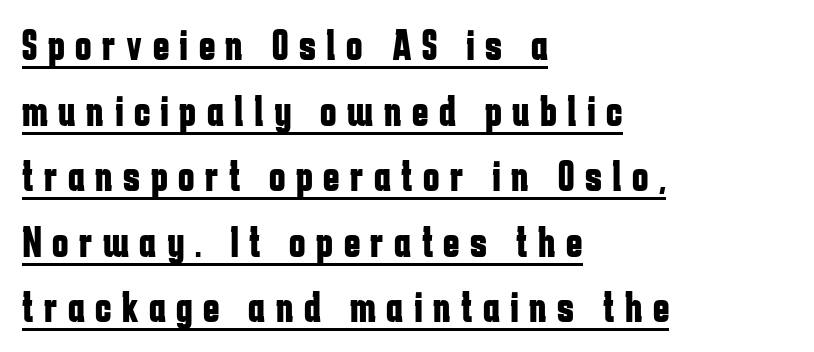
Summary of vertical rhythm: regular, with standard interline spacing. The characters display no serif detailing; their extremities are plain. The setting favours the left margin, as ordinary paragraphs usually do. Emphasis by weight is at full strength: bold.
